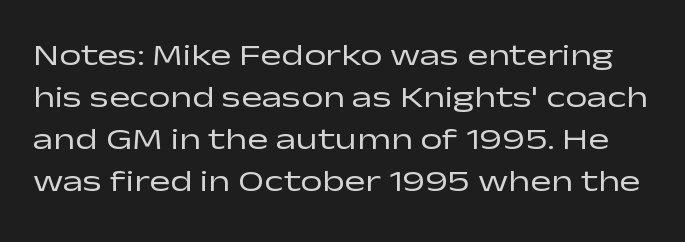
Bold? No — there's no thickening of the strokes. Looks like regular typesetting: each glyph gets only the width it needs. Characters remain perfectly vertical along every line. Nobody touched the tracking dial on this one.
